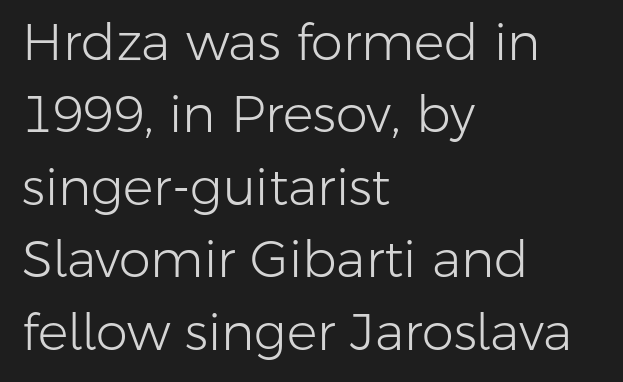
The image shows 51 px light sans-serif type, upright; set left-aligned, normal line spacing (1.42x), normal letter spacing, not underlined; low stroke contrast and a medium x-height.
